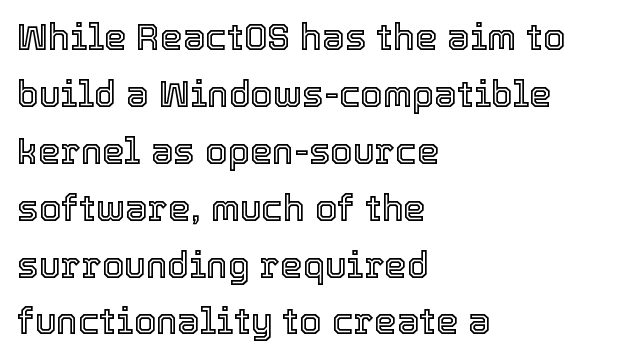
Q: Is the text italic (slanted)? A: No, it is upright.
Q: Is the text underlined? A: No.
Q: How is the paragraph aligned? A: Left-aligned.
Q: Is the spacing between letters normal or unusually wide? A: Normal.
Q: Is the spacing between lines tight, normal or loose? A: Normal.
Q: Width (condensed, normal, or wide)? A: Normal.
Q: x-height? A: Medium.
Q: Monospaced? A: No.
